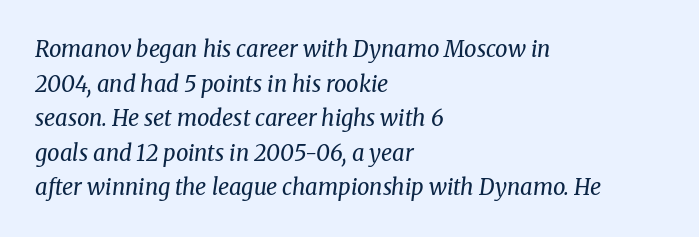
The image shows 22 px text type, italic (leaning right); set left-aligned, normal line spacing (1.57x), normal letter spacing, not underlined.
